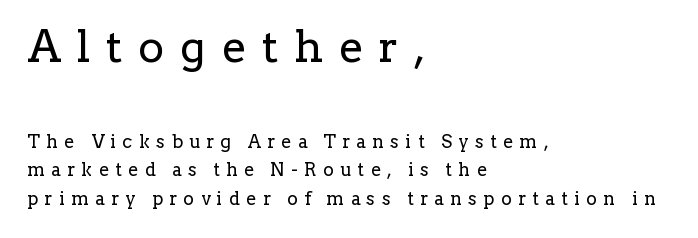
The image shows 44 px regular-weight serif type, upright; set left-aligned, normal line spacing (1.6x), unusually wide letter spacing (+0.36 em), not underlined; the first (top) block is 2.44x larger; low stroke contrast and a medium x-height.
